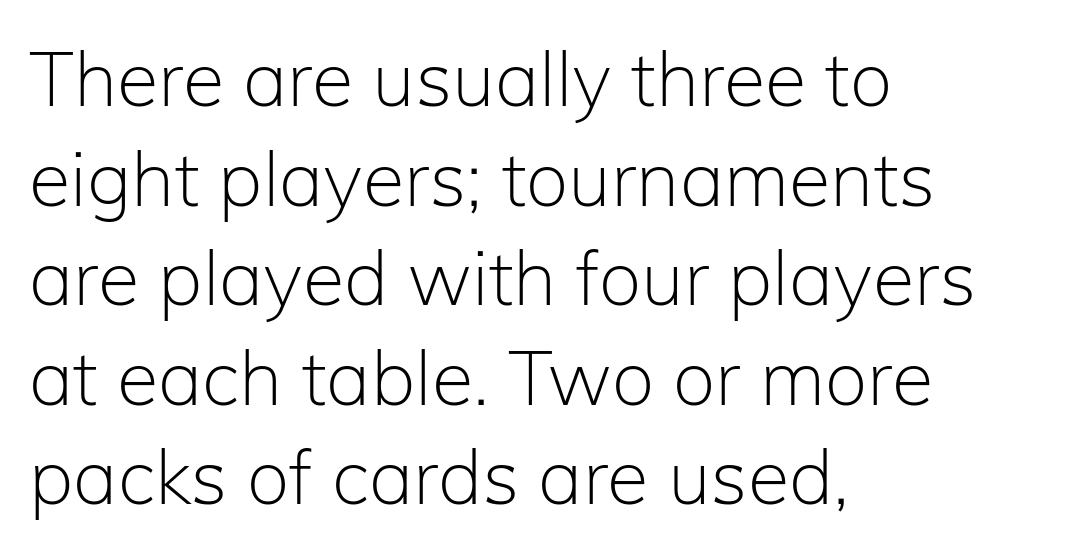
{"serif": "no", "italic": "no", "bold": "no", "weight": "light", "width": "normal", "stroke_contrast": "low", "x_height": "medium", "monospaced": "no", "underline": "no", "align": "left", "line_spacing": "normal", "line_spacing_ratio": 1.31, "letter_spacing": "normal", "letter_spacing_em": 0.0, "glyph_px": 76}
